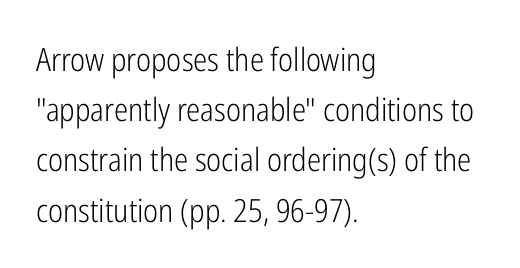
{"serif": "no", "italic": "no", "bold": "no", "weight": "light", "width": "condensed", "stroke_contrast": "low", "x_height": "medium", "monospaced": "no", "underline": "no", "align": "left", "line_spacing": "normal", "line_spacing_ratio": 1.57, "letter_spacing": "normal", "letter_spacing_em": 0.0, "glyph_px": 32}
